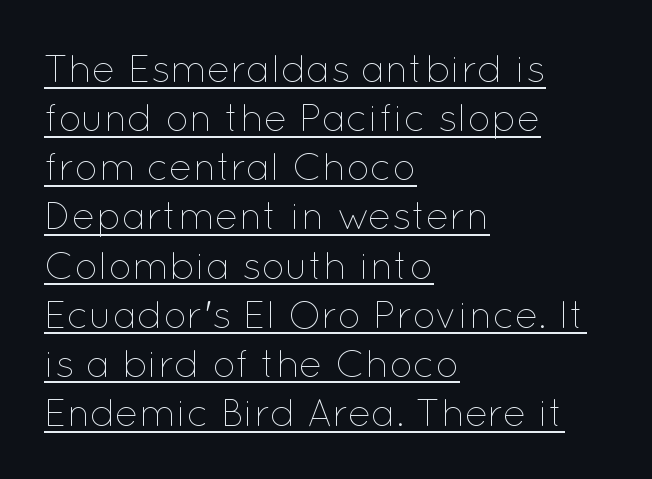
The image shows 39 px thin type, upright; set left-aligned, normal line spacing (1.26x), normal letter spacing, underlined; low stroke contrast and a medium x-height.
